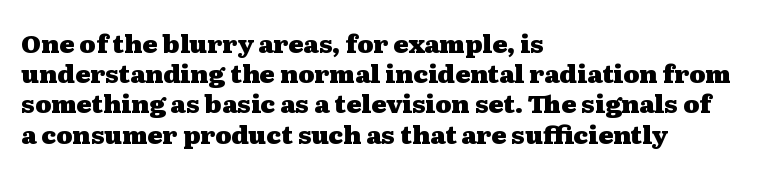
The image shows 25 px bold type, upright; set left-aligned, line spacing 1.21x, normal letter spacing, not underlined.
